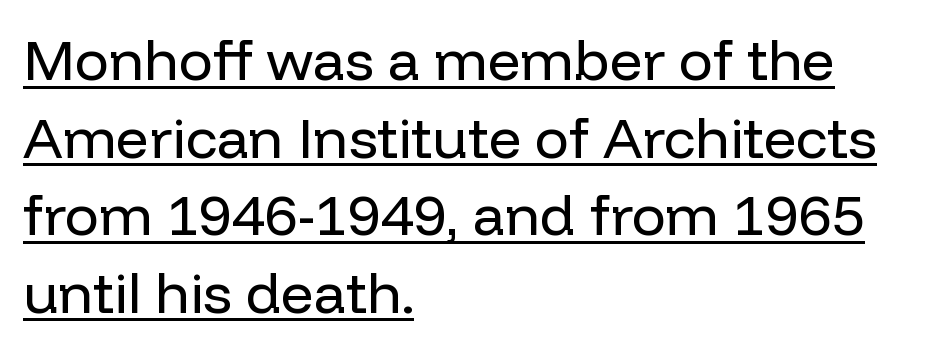
What kind of face is this? One without serifs — a sans. Horizontal bands of white between lines are of average thickness. Is this a fixed-width face? No — the glyphs have proportional, varying widths. Here the glyphs are tracked normally, forming tight word shapes.
